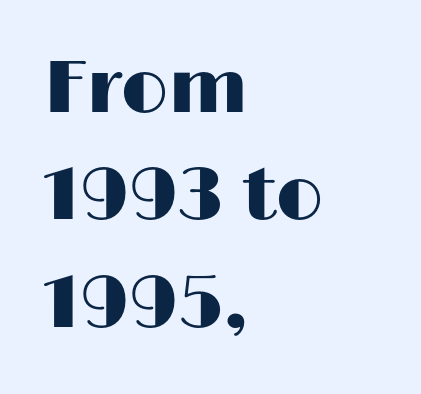
The image shows 74 px wide sans-serif type, upright; set left-aligned, normal line spacing (1.45x), normal letter spacing, not underlined; high stroke contrast and a medium x-height.
